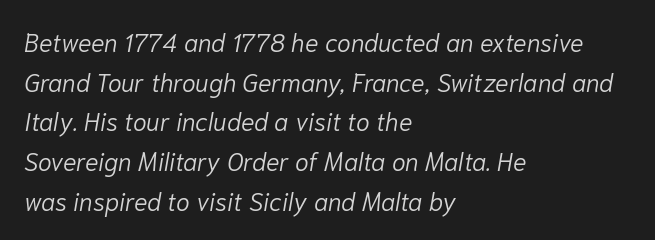
The image shows 25 px text type, italic (leaning right); set left-aligned, normal line spacing (1.59x), normal letter spacing, not underlined.
